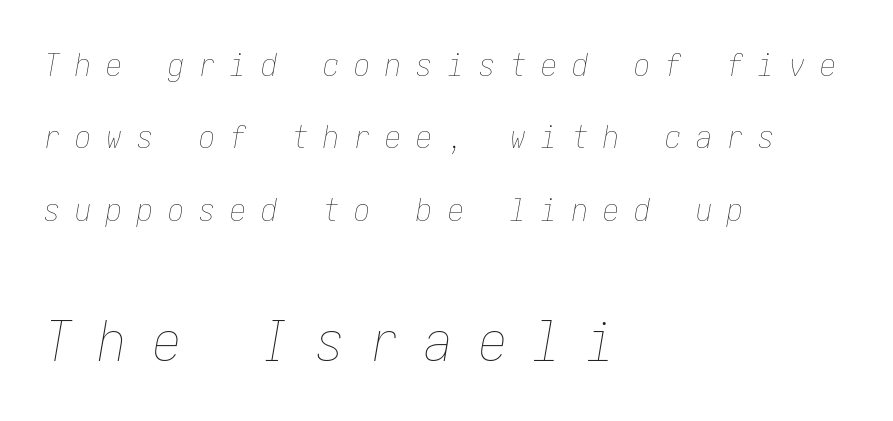
The image shows 56 px thin, condensed type, italic (leaning right); set left-aligned, loose line spacing (2.26x), unusually wide letter spacing (+0.47 em), not underlined; the second (bottom) block is 1.75x larger; low stroke contrast and a medium x-height.
